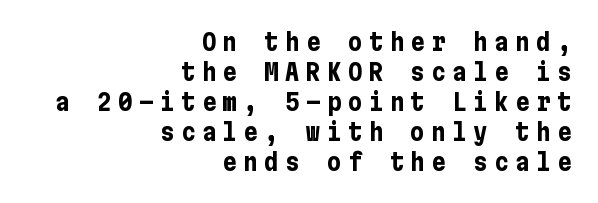
Notice how thick the strokes are: this is what a full bold looks like. What stands out about the letter spacing? Its width — letters are far apart. Whoever set this chose a conventional vertical rhythm. The passage shown is not underscored anywhere. This is roman type, the default non-slanted kind.
